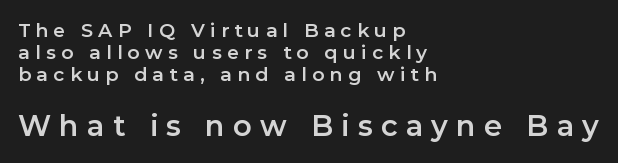
Larger block? The one below; the one above is distinctly smaller. Here the glyphs are tracked loosely, breaking word shapes into spaced letters. Quick note: not italic, upright. The font family rendered here belongs to the sans-serif group. Type without underlining.
